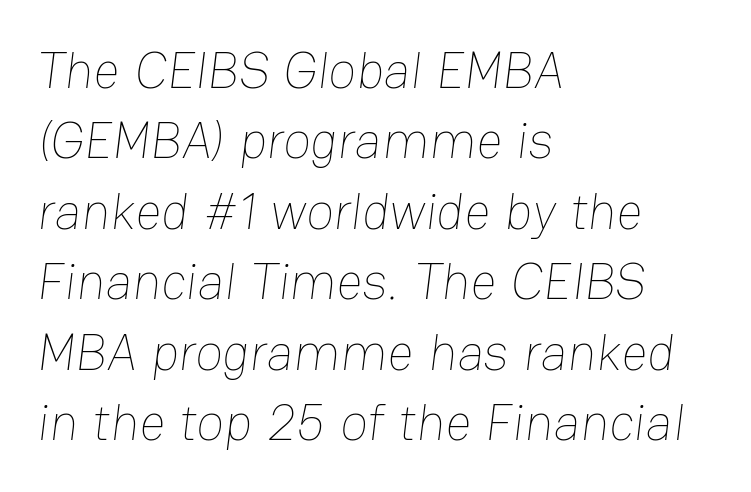
{"bold": "no", "weight": "thin", "width": "normal", "stroke_contrast": "low", "x_height": "medium", "monospaced": "no", "underline": "no", "align": "left", "line_spacing": "normal", "line_spacing_ratio": 1.38, "letter_spacing": "normal", "letter_spacing_em": 0.0, "glyph_px": 51}
